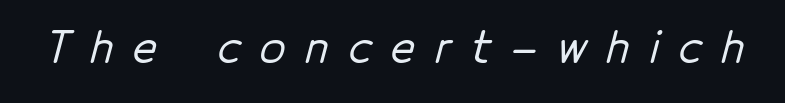
Words float on clear page, feet unadorned. Letter spacing: wide. Regarding serifs, this sample does without them. This sample has the flowing, uneven cadence of proportional lettering.
